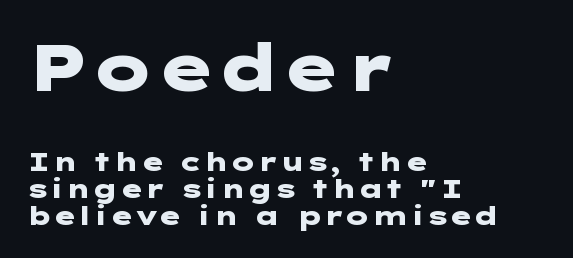
The image shows 65 px heavy, wide sans-serif type, upright; set left-aligned, tight line spacing (1.03x), normal letter spacing, not underlined; the first (top) block is 2.5x larger; low stroke contrast and a medium x-height.
